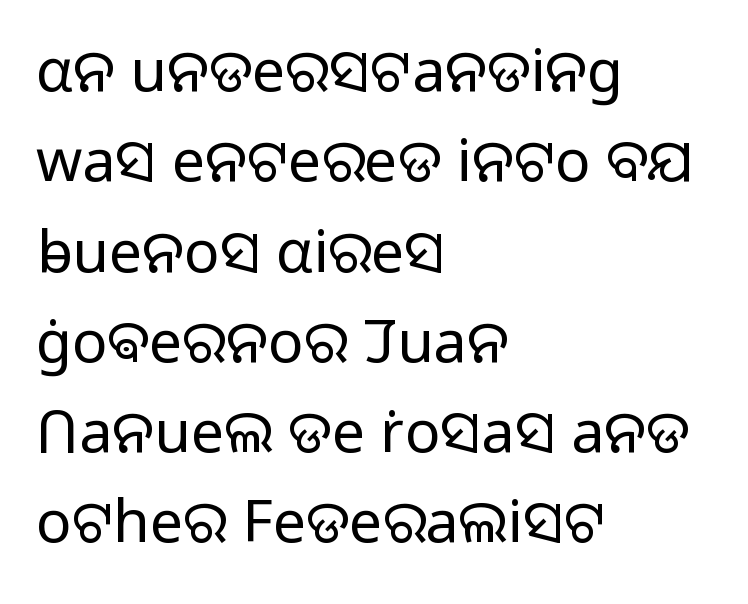
{"serif": "no", "italic": "no", "bold": "no", "weight": "light", "width": "normal", "stroke_contrast": "low", "x_height": "medium", "monospaced": "no", "underline": "no", "align": "left", "line_spacing": "normal", "line_spacing_ratio": 1.53, "letter_spacing": "normal", "letter_spacing_em": 0.0, "glyph_px": 59}
